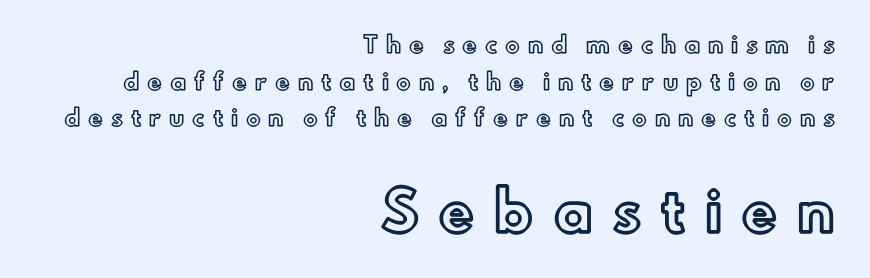
{"italic": "no", "width": "normal", "x_height": "small", "monospaced": "no", "underline": "no", "align": "right", "line_spacing": "normal", "line_spacing_ratio": 1.66, "letter_spacing": "wide", "letter_spacing_em": 0.35, "larger_block": "second", "size_ratio": 2.45, "glyph_px": 54}
